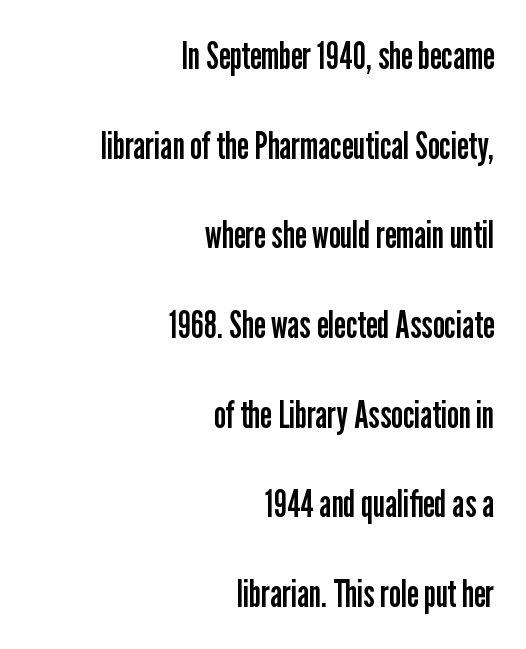
The letters sit at their default tracking, neither squeezed nor spread. These lines stand farther apart than default settings would place them. Spacing verdict: proportional, widths tailored to each character. Which margin do the lines hug? The right one — the left edge is uneven. Posture: vertical. Check under the words: just untouched page.
